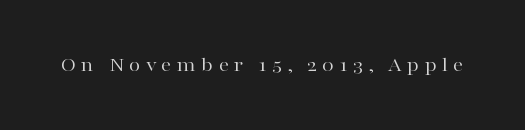
Q: Is the text bold? A: No.
Q: Is the text italic (slanted)? A: No, it is upright.
Q: Is the text underlined? A: No.
Q: Is the spacing between letters normal or unusually wide? A: Unusually wide.
